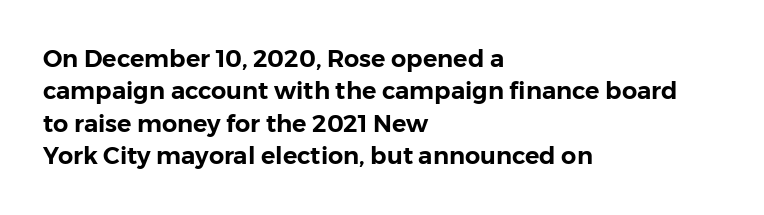
The image shows 24 px text type, upright; set left-aligned, normal line spacing (1.35x), normal letter spacing, not underlined.
